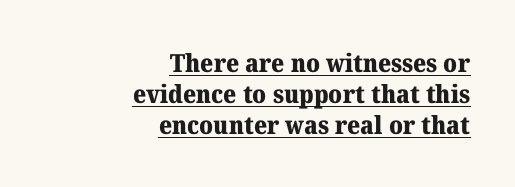
Q: Is the text bold? A: Yes.
Q: Is the text italic (slanted)? A: No, it is upright.
Q: Is the text underlined? A: Yes.
Q: How is the paragraph aligned? A: Right-aligned.
Q: Is the spacing between letters normal or unusually wide? A: Normal.
